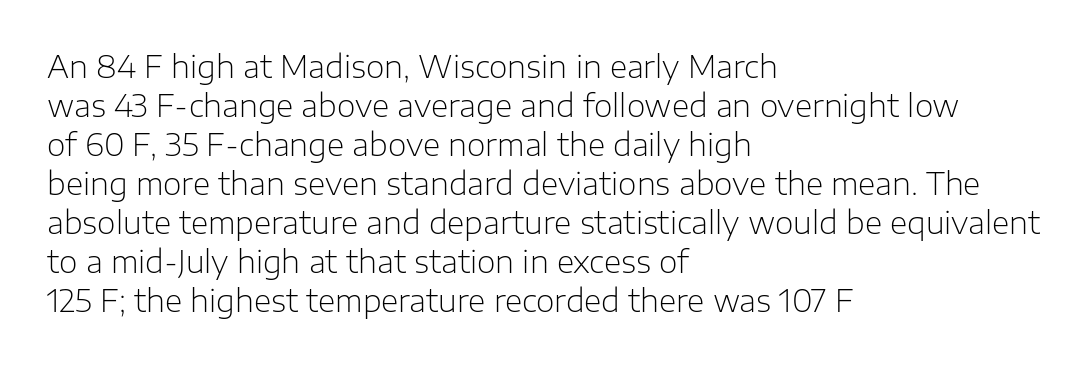
{"serif": "no", "italic": "no", "bold": "no", "weight": "light", "width": "normal", "stroke_contrast": "low", "x_height": "medium", "monospaced": "no", "underline": "no", "align": "left", "line_spacing": "normal", "line_spacing_ratio": 1.3, "letter_spacing": "normal", "letter_spacing_em": 0.0, "glyph_px": 30}
